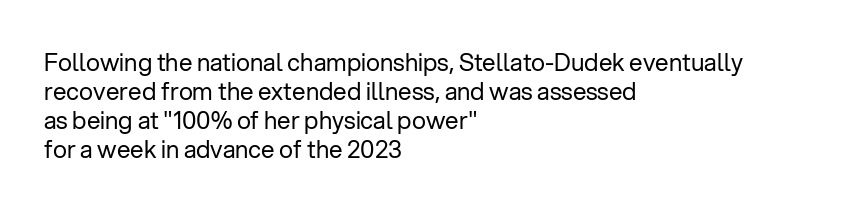
Q: Is the text bold? A: No.
Q: Is the text italic (slanted)? A: No, it is upright.
Q: Is the text underlined? A: No.
Q: How is the paragraph aligned? A: Left-aligned.
Q: Is the spacing between letters normal or unusually wide? A: Normal.
